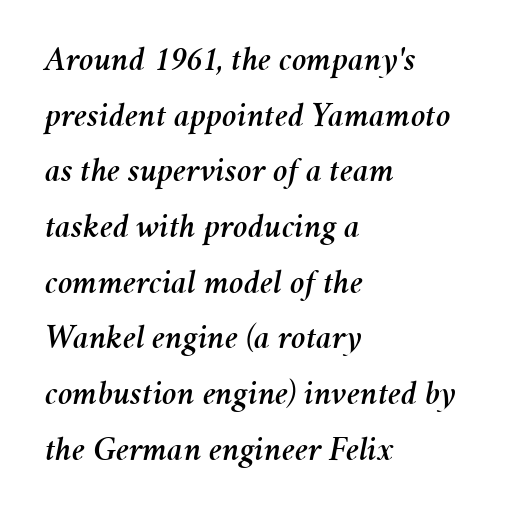
Notice how the passage keeps a crisp vertical edge on the left only. The face used here is rendered with its standard letterfit. If you measured baseline to baseline, you'd find a middling distance. A typesetter would call this proportional, since set widths differ per character. Type without underlining. Slanted lettering throughout.
